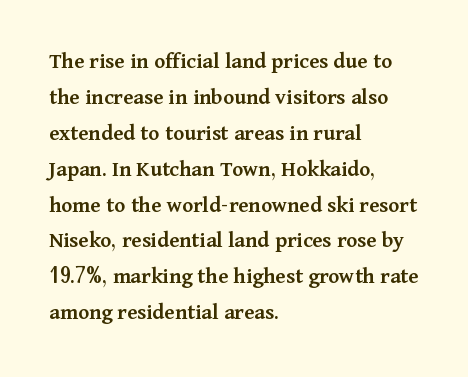
Q: Is the text bold? A: Semi-bold.
Q: Is the text italic (slanted)? A: No, it is upright.
Q: Is the text underlined? A: No.
Q: How is the paragraph aligned? A: Left-aligned.
Q: Is the spacing between letters normal or unusually wide? A: Normal.
Q: Is the spacing between lines tight, normal or loose? A: Normal.
